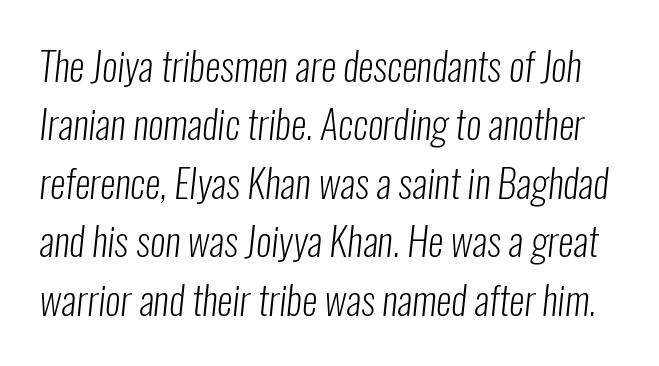
Letterform terminals end flat and unadorned throughout the passage. On a weight scale, this lands at 450 or below. Interline gaps are of average width in this sample. Caption: standard tracking, unaltered.
